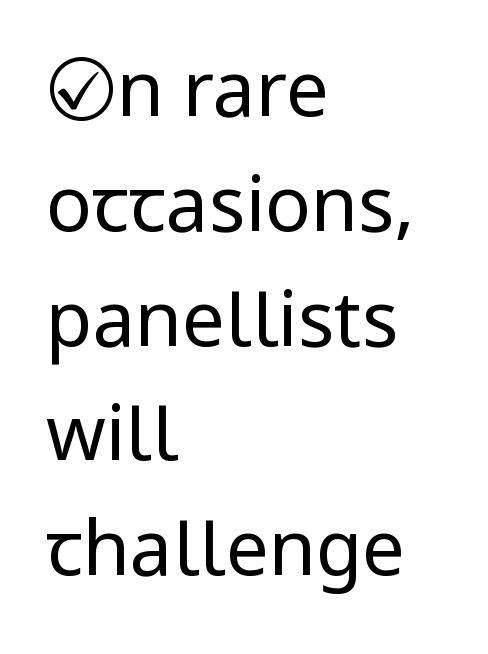
{"serif": "no", "italic": "no", "bold": "no", "weight": "regular", "width": "condensed", "stroke_contrast": "low", "x_height": "large", "monospaced": "no", "underline": "no", "align": "left", "line_spacing": "normal", "line_spacing_ratio": 1.51, "letter_spacing": "normal", "letter_spacing_em": 0.0, "glyph_px": 76}
